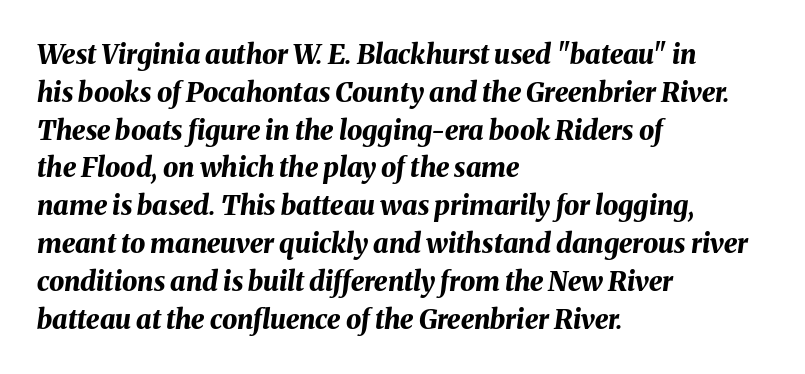
{"italic": "yes", "lean": "right", "slant_degrees": 8, "bold": "yes", "underline": "no", "align": "left", "line_spacing": "normal", "line_spacing_ratio": 1.4, "letter_spacing": "normal", "letter_spacing_em": 0.0, "glyph_px": 27}
